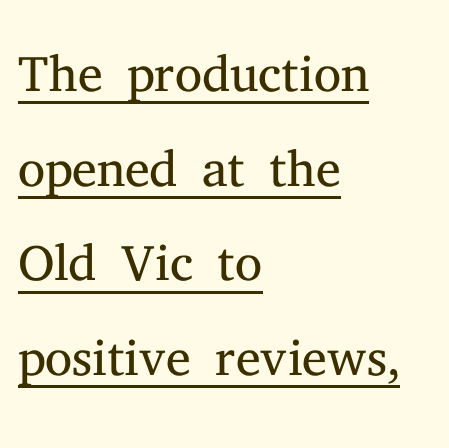
The image shows 77 px light serif type, upright; set left-aligned, line spacing 1.23x, normal letter spacing, underlined; medium stroke contrast and a medium x-height.
